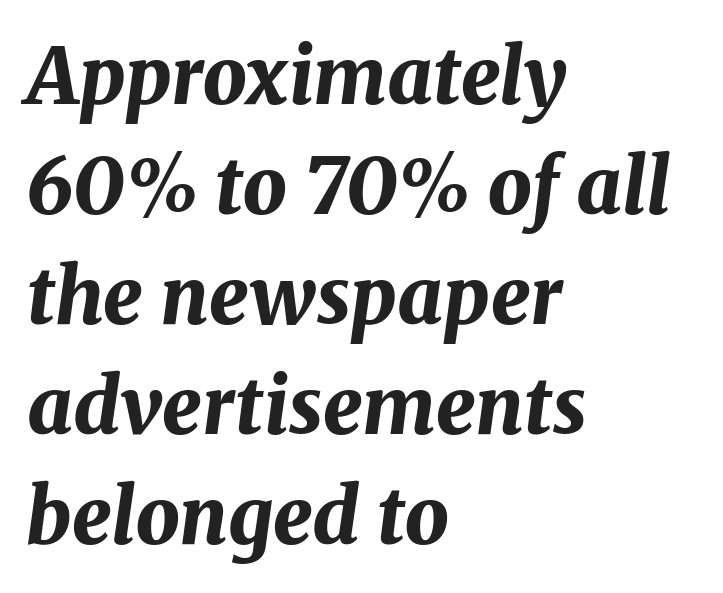
{"italic": "yes", "lean": "right", "slant_degrees": 8, "bold": "yes", "weight": "bold", "width": "normal", "stroke_contrast": "medium", "x_height": "medium", "monospaced": "no", "underline": "no", "align": "left", "line_spacing": "normal", "line_spacing_ratio": 1.41, "letter_spacing": "normal", "letter_spacing_em": 0.0, "glyph_px": 78}
